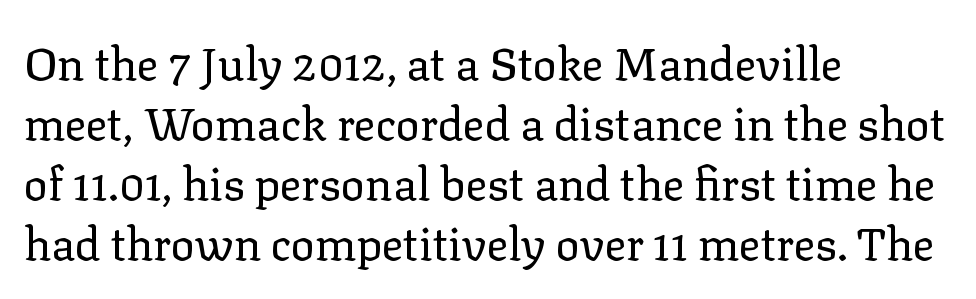
The image shows 45 px regular-weight serif type, upright; set left-aligned, normal line spacing (1.33x), normal letter spacing, not underlined; low stroke contrast and a medium x-height.
